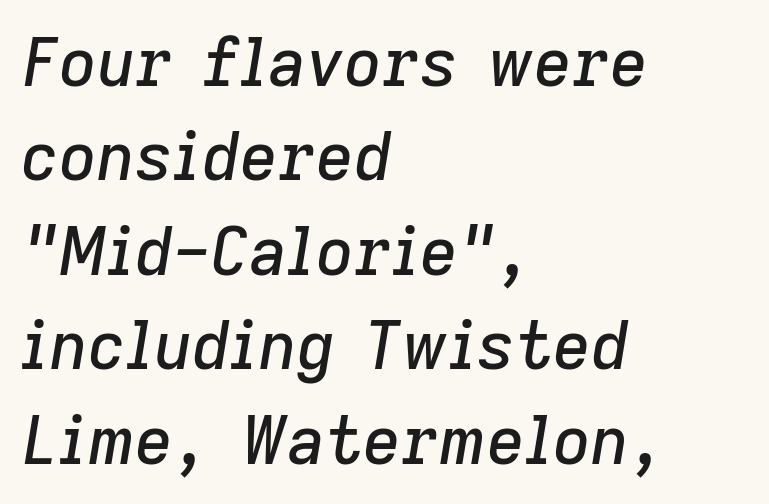
{"italic": "yes", "lean": "right", "slant_degrees": 9, "width": "normal", "stroke_contrast": "low", "x_height": "medium", "monospaced": "no", "underline": "no", "align": "left", "line_spacing": "normal", "line_spacing_ratio": 1.43, "letter_spacing": "normal", "letter_spacing_em": 0.0, "glyph_px": 66}
